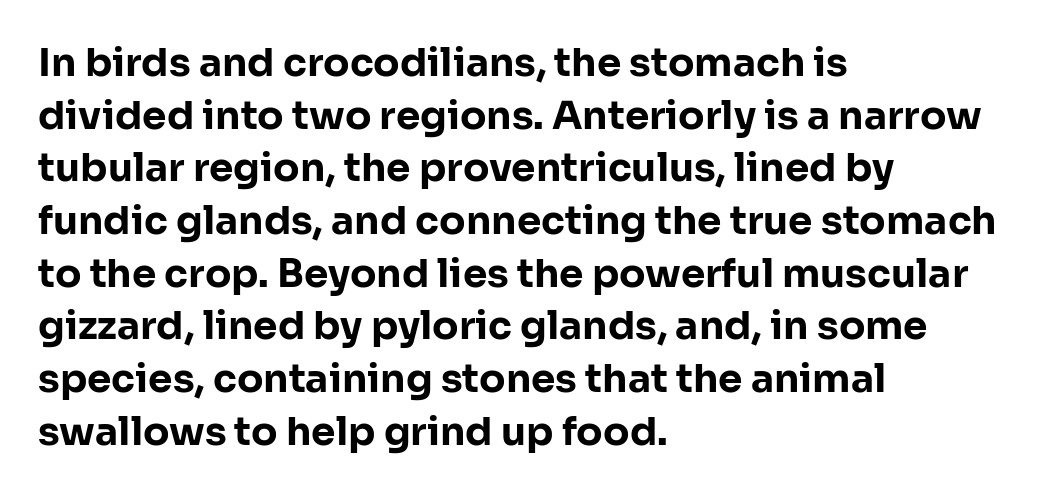
{"serif": "no", "italic": "no", "bold": "yes", "weight": "bold", "width": "normal", "stroke_contrast": "low", "x_height": "medium", "monospaced": "no", "underline": "no", "align": "left", "line_spacing": "normal", "line_spacing_ratio": 1.35, "letter_spacing": "normal", "letter_spacing_em": 0.0, "glyph_px": 39}
